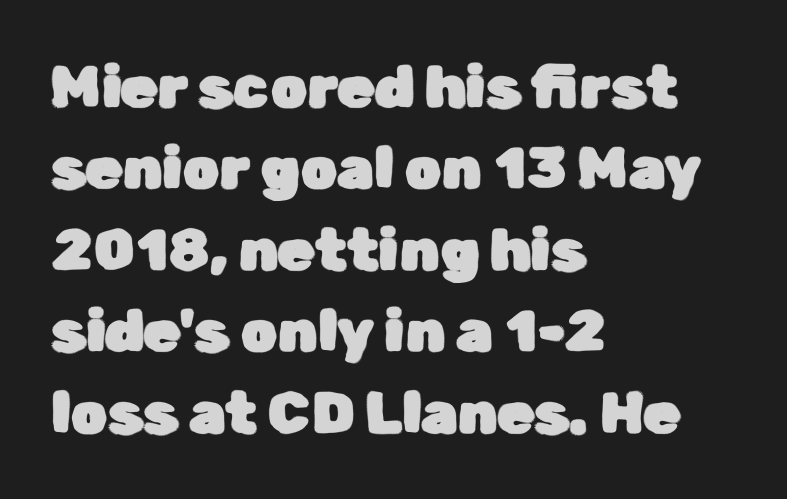
Q: Is the text italic (slanted)? A: No, it is upright.
Q: Is the typeface a serif or a sans-serif typeface? A: Sans-serif.
Q: Is the text underlined? A: No.
Q: How is the paragraph aligned? A: Left-aligned.
Q: Is the spacing between letters normal or unusually wide? A: Normal.
Q: Is the spacing between lines tight, normal or loose? A: Normal.
Q: Width (condensed, normal, or wide)? A: Normal.
Q: Stroke contrast? A: Low.
Q: x-height? A: Medium.
Q: Monospaced? A: No.
